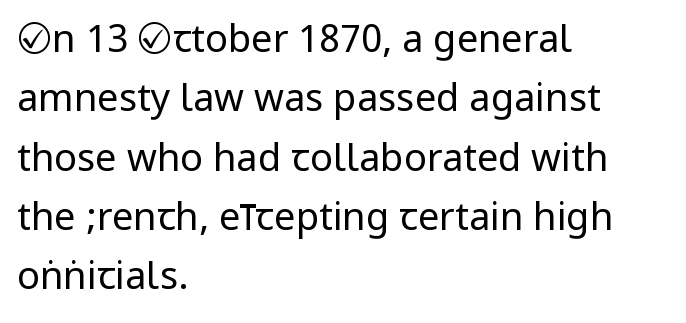
The image shows 38 px regular-weight, condensed sans-serif type, upright; set left-aligned, normal line spacing (1.56x), normal letter spacing, not underlined; low stroke contrast.
